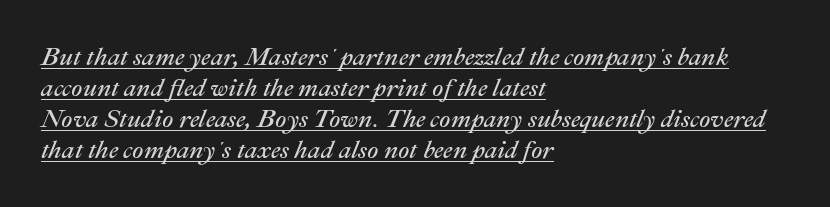
Q: Is the text bold? A: No.
Q: Is the text italic (slanted)? A: Yes, it leans right by about 22 degrees.
Q: Is the text underlined? A: Yes.
Q: How is the paragraph aligned? A: Left-aligned.
Q: Is the spacing between letters normal or unusually wide? A: Normal.
